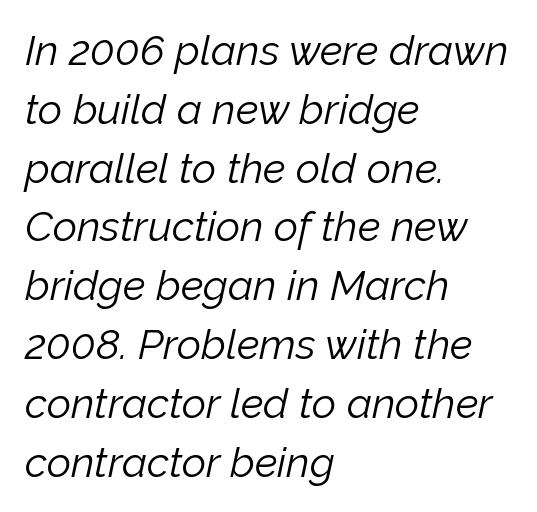
Q: Is the text bold? A: No.
Q: Is the text italic (slanted)? A: Yes, it leans right by about 12 degrees.
Q: Is the text underlined? A: No.
Q: How is the paragraph aligned? A: Left-aligned.
Q: Is the spacing between letters normal or unusually wide? A: Normal.
Q: Is the spacing between lines tight, normal or loose? A: Normal.
Q: Width (condensed, normal, or wide)? A: Normal.
Q: Stroke contrast? A: Low.
Q: x-height? A: Medium.
Q: Monospaced? A: No.
